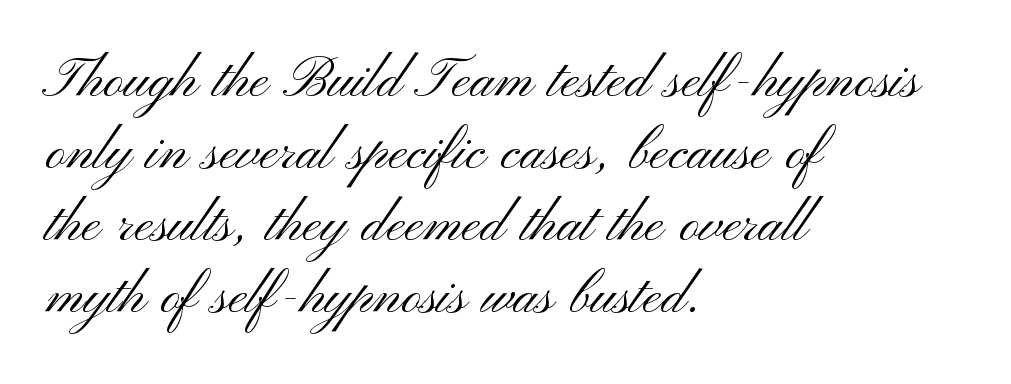
The rendering uses a small line-height, squeezing the rows. A typesetter would call this proportional, since set widths differ per character. In terms of letterspacing, this is plain default setting. The characters are drawn with everyday or finer stroke widths. Anything drawn beneath the words? Only blank space.
